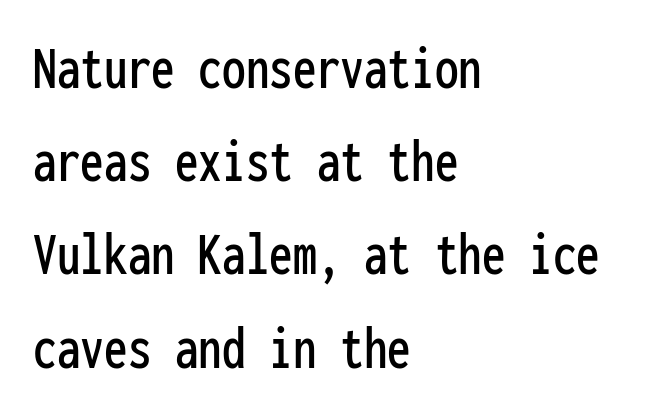
{"serif": "no", "italic": "no", "width": "condensed", "stroke_contrast": "low", "x_height": "medium", "monospaced": "yes", "underline": "no", "align": "left", "line_spacing": "normal", "line_spacing_ratio": 1.48, "letter_spacing": "normal", "letter_spacing_em": 0.0, "glyph_px": 63}
